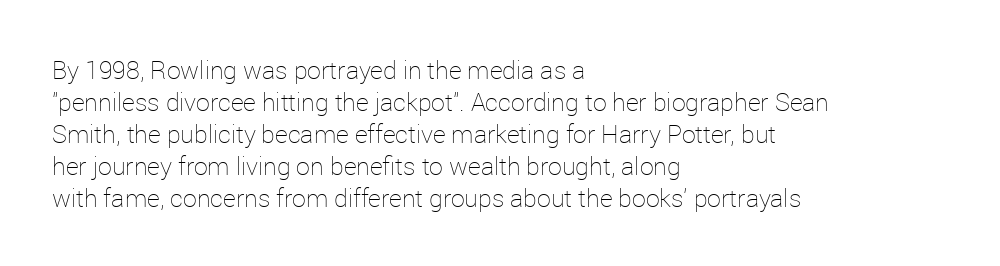
The image shows 25 px text type, upright; set left-aligned, normal line spacing (1.28x), normal letter spacing, not underlined.
